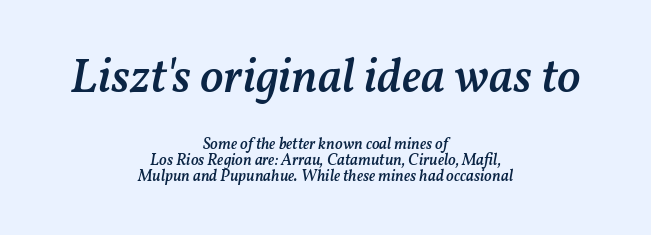
Q: Is the text bold? A: Semi-bold.
Q: Is the text italic (slanted)? A: Yes, it leans right by about 11 degrees.
Q: Is the text underlined? A: No.
Q: How is the paragraph aligned? A: Centered.
Q: Is the spacing between letters normal or unusually wide? A: Normal.
Q: Is the spacing between lines tight, normal or loose? A: Tight.
Q: Which block of text is set in a larger size, the first (top) or the second (bottom)? A: The first (top) one.
Q: Width (condensed, normal, or wide)? A: Normal.
Q: Stroke contrast? A: Medium.
Q: x-height? A: Medium.
Q: Monospaced? A: No.
